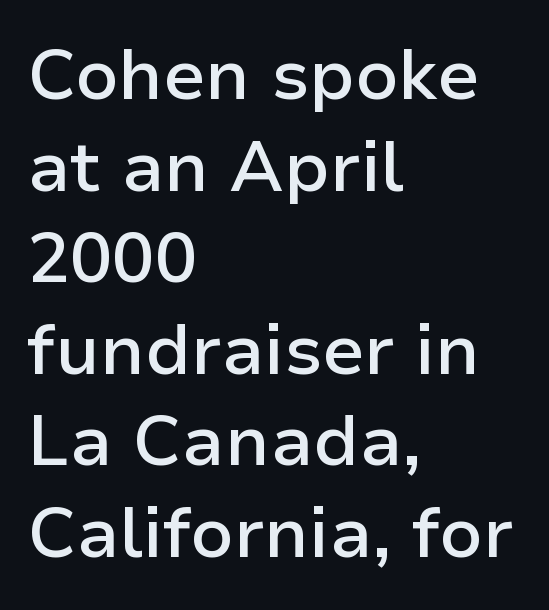
{"serif": "no", "italic": "no", "bold": "semi", "weight": "semibold", "width": "normal", "stroke_contrast": "low", "x_height": "medium", "monospaced": "no", "underline": "no", "align": "left", "line_spacing": "normal", "line_spacing_ratio": 1.29, "letter_spacing": "normal", "letter_spacing_em": 0.0, "glyph_px": 71}
